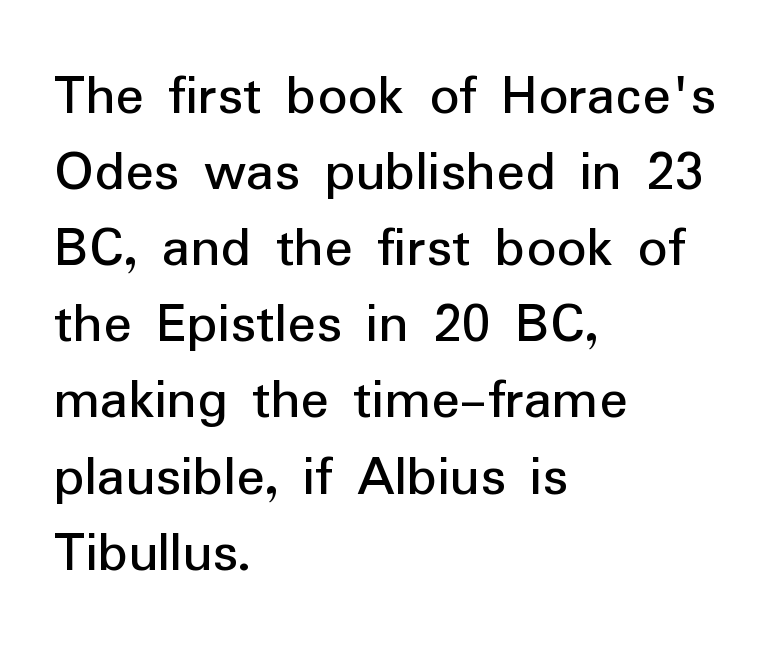
{"serif": "no", "italic": "no", "width": "normal", "stroke_contrast": "low", "x_height": "medium", "monospaced": "no", "underline": "no", "align": "left", "line_spacing": "normal", "line_spacing_ratio": 1.29, "letter_spacing": "normal", "letter_spacing_em": 0.0, "glyph_px": 59}
